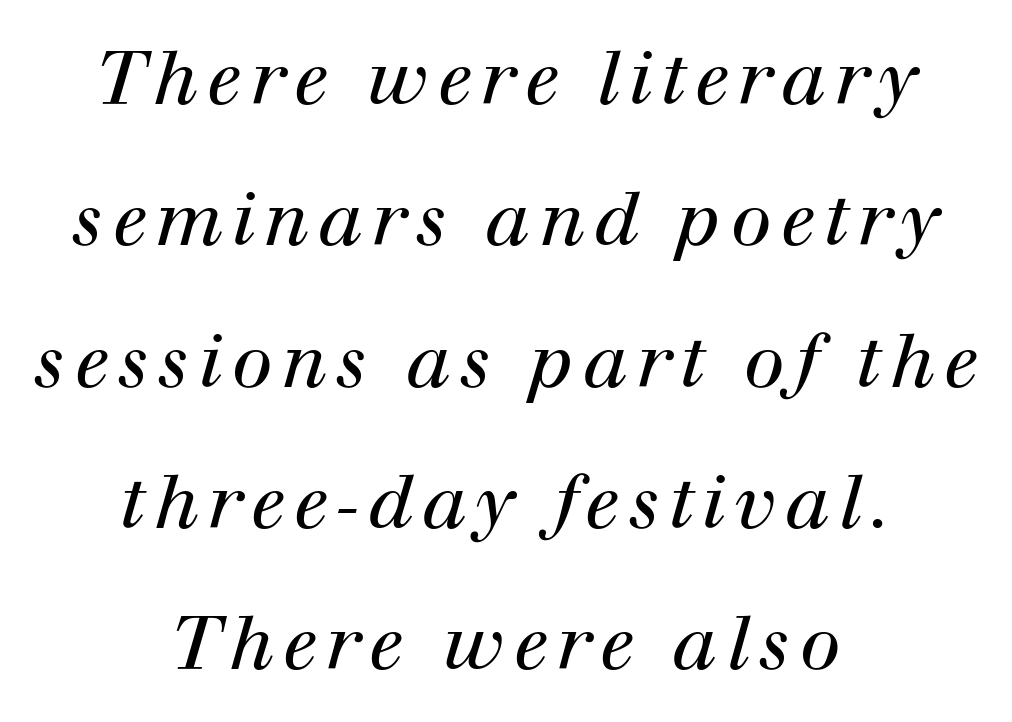
No chunkiness to these letters — they're not bold. These lines stand farther apart than default settings would place them. Examine the stroke ends and you'll spot serifs. Varying glyph widths throughout — classic text-font behaviour.
